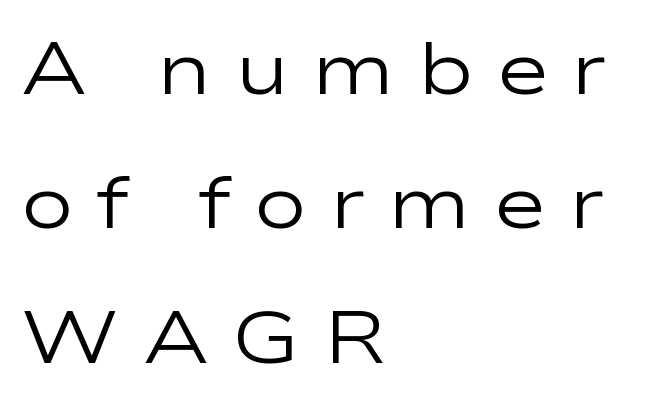
The face looks like a standard text weight, possibly lighter. Letterform terminals end flat and unadorned throughout the passage. The passage shown is typed in a proportional face where columns would drift. Reading down the block, your eye returns to a fixed left position each line. Look at the tracking — it's clearly loosened, letters drifting apart.
